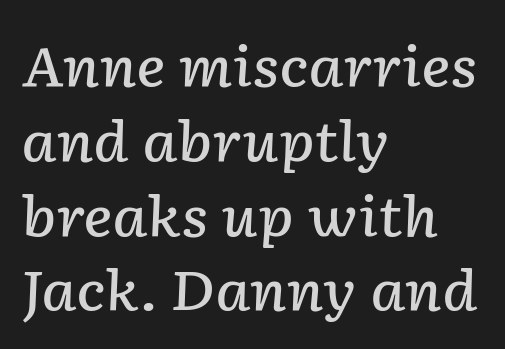
The image shows 55 px semibold type, italic (leaning right); set left-aligned, normal line spacing (1.36x), normal letter spacing, not underlined; low stroke contrast and a medium x-height.
